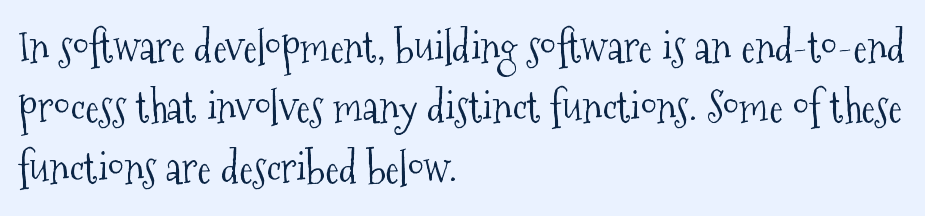
{"serif": "yes", "italic": "no", "bold": "no", "weight": "light", "width": "condensed", "stroke_contrast": "medium", "x_height": "medium", "monospaced": "no", "underline": "no", "align": "left", "line_spacing": "normal", "line_spacing_ratio": 1.44, "letter_spacing": "normal", "letter_spacing_em": 0.0, "glyph_px": 42}
